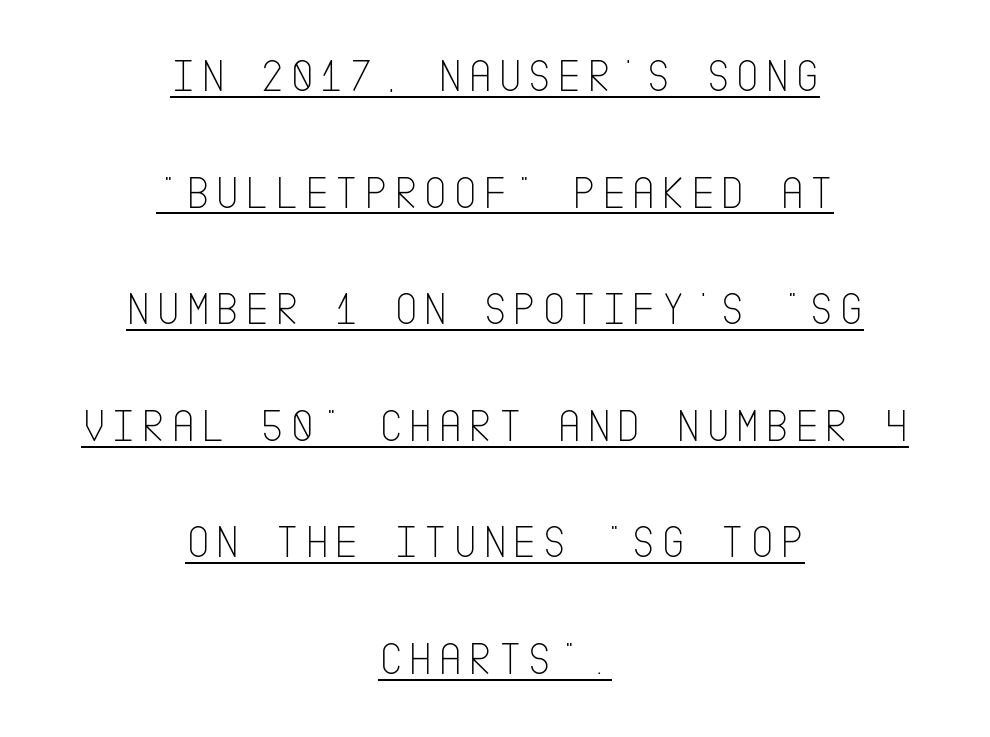
These lines were composed using upright roman letters. Each letter's strokes conclude bluntly, with no projecting serifs. On a weight scale, this lands at 450 or below. Typeset on center — no edge is straight.
